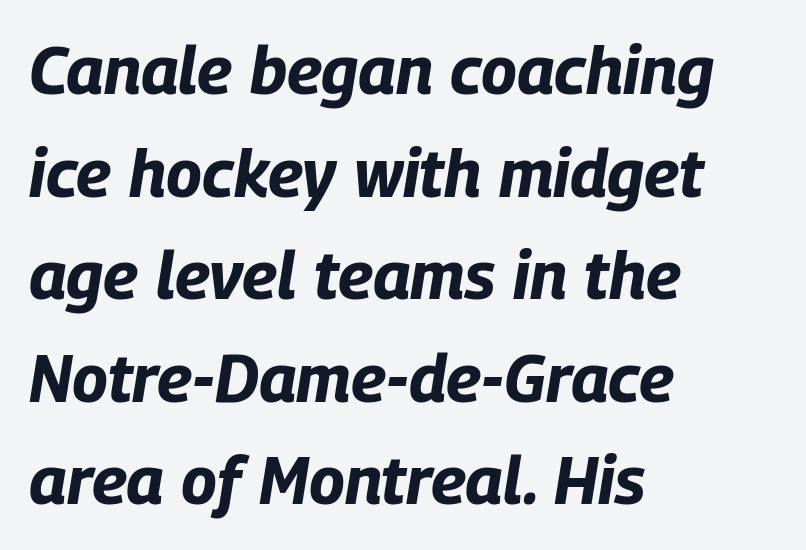
{"italic": "yes", "lean": "right", "slant_degrees": 9, "bold": "yes", "weight": "bold", "width": "condensed", "stroke_contrast": "low", "x_height": "large", "monospaced": "no", "underline": "no", "align": "left", "line_spacing": "normal", "line_spacing_ratio": 1.53, "letter_spacing": "normal", "letter_spacing_em": 0.0, "glyph_px": 67}
